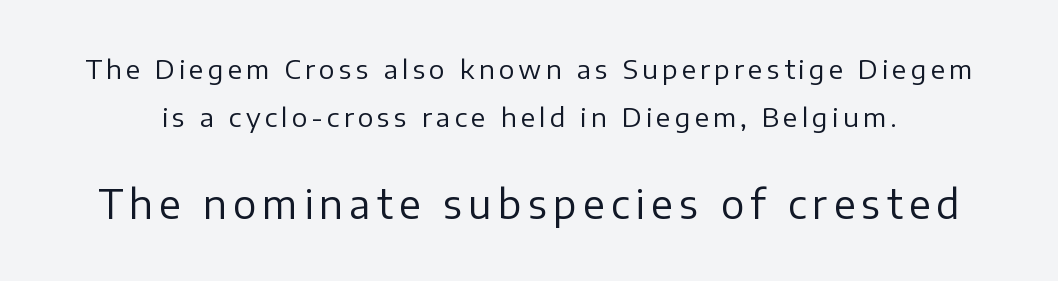
The image shows 39 px regular-weight sans-serif type, upright; set line spacing 1.83x, not underlined; the second (bottom) block is 1.5x larger; low stroke contrast and a medium x-height.
